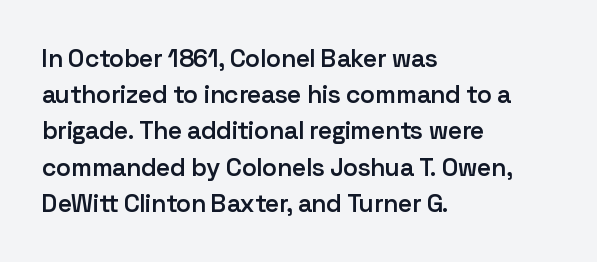
Q: Is the text bold? A: Semi-bold.
Q: Is the text italic (slanted)? A: No, it is upright.
Q: Is the text underlined? A: No.
Q: How is the paragraph aligned? A: Left-aligned.
Q: Is the spacing between letters normal or unusually wide? A: Normal.
Q: Is the spacing between lines tight, normal or loose? A: Normal.
